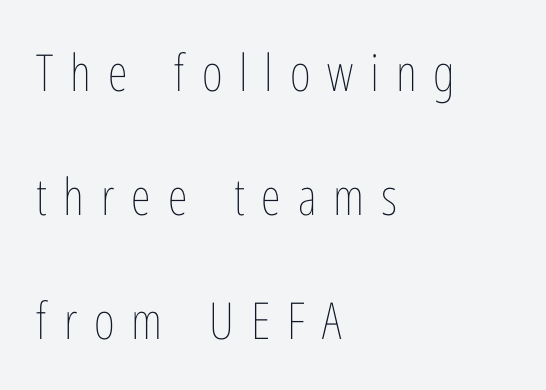
{"italic": "no", "bold": "no", "weight": "thin", "width": "condensed", "stroke_contrast": "low", "x_height": "medium", "monospaced": "no", "underline": "no", "align": "left", "line_spacing": "loose", "line_spacing_ratio": 2.43, "letter_spacing": "wide", "letter_spacing_em": 0.33, "glyph_px": 51}
